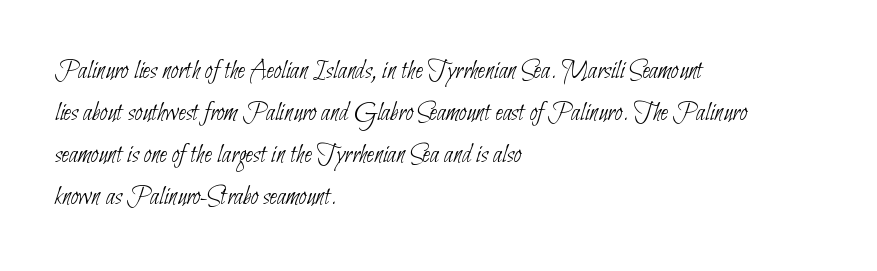
The compositor pushed each line to the left boundary. Summary of vertical rhythm: regular, with standard interline spacing. Honestly, there is no underline to notice here at all. Heft: none added — not bold.
